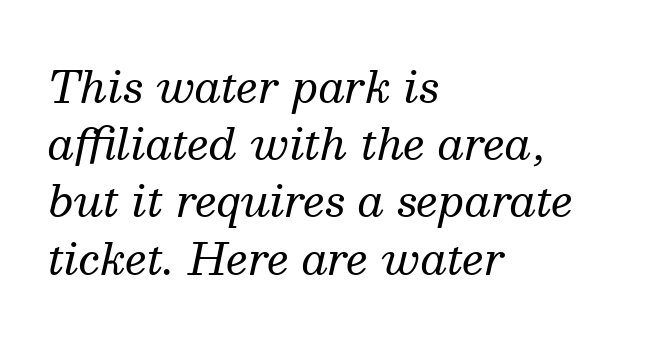
Leftover space on each line is placed entirely after the last word. It's the slanting kind of type. This sample has the flowing, uneven cadence of proportional lettering. Has an underline been added? It has not.
